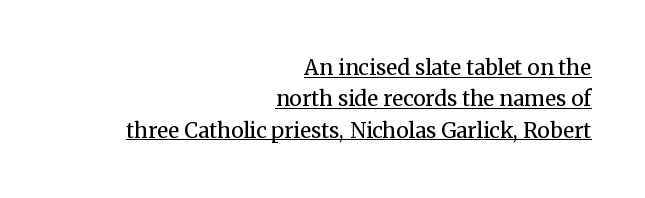
Q: Is the text bold? A: No.
Q: Is the text italic (slanted)? A: No, it is upright.
Q: Is the text underlined? A: Yes.
Q: How is the paragraph aligned? A: Right-aligned.
Q: Is the spacing between letters normal or unusually wide? A: Normal.
Q: Is the spacing between lines tight, normal or loose? A: Normal.
